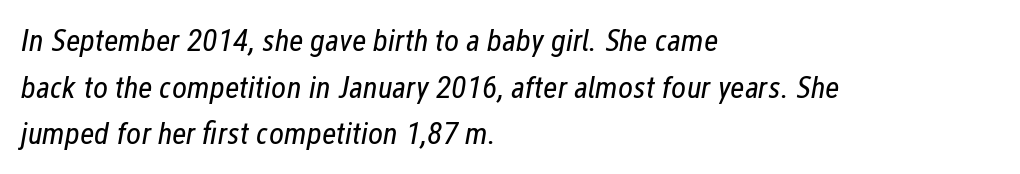
Quick note: interline space is typical. No extra tracking has been applied to these lines. Check the space under the baseline: it is left empty. Tall strokes in this sample are angled rather than plumb. On a weight scale, this lands at 450 or below. A typesetter would call this proportional, since set widths differ per character.
